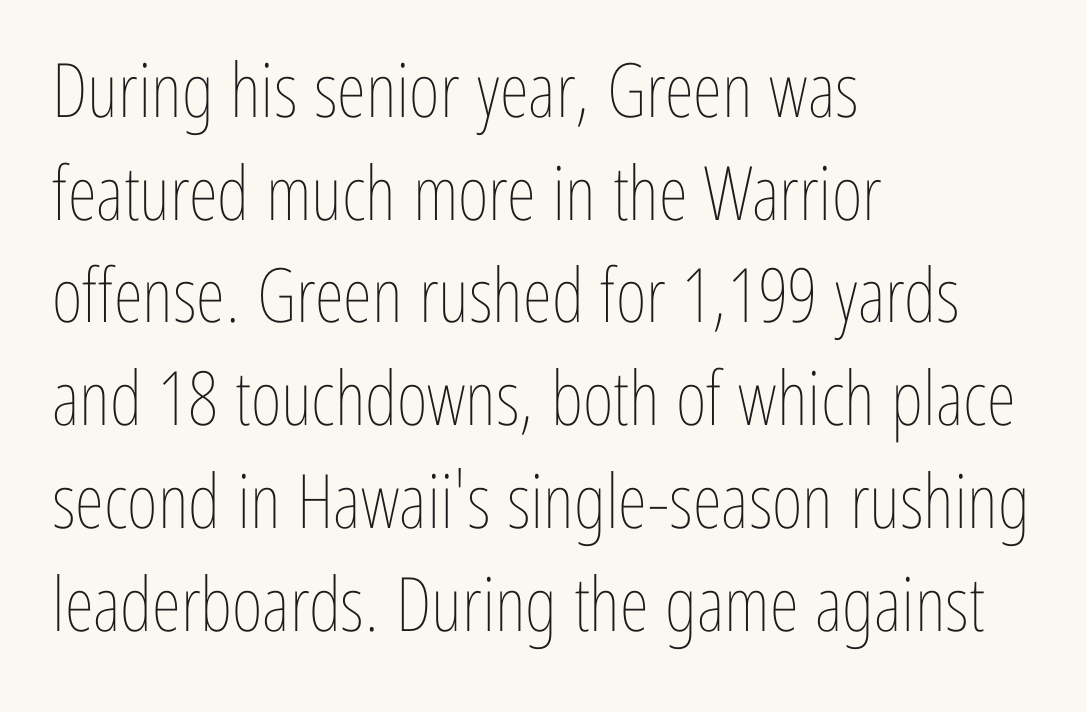
Q: Is the text bold? A: No.
Q: Is the text italic (slanted)? A: No, it is upright.
Q: Is the text underlined? A: No.
Q: How is the paragraph aligned? A: Left-aligned.
Q: Is the spacing between letters normal or unusually wide? A: Normal.
Q: Is the spacing between lines tight, normal or loose? A: Normal.
Q: Width (condensed, normal, or wide)? A: Condensed.
Q: Stroke contrast? A: Low.
Q: x-height? A: Medium.
Q: Monospaced? A: No.
